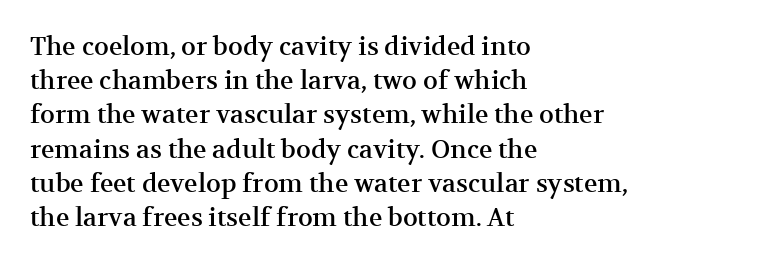
{"italic": "no", "underline": "no", "align": "left", "line_spacing": "normal", "line_spacing_ratio": 1.37, "letter_spacing": "normal", "letter_spacing_em": 0.0, "glyph_px": 25}
